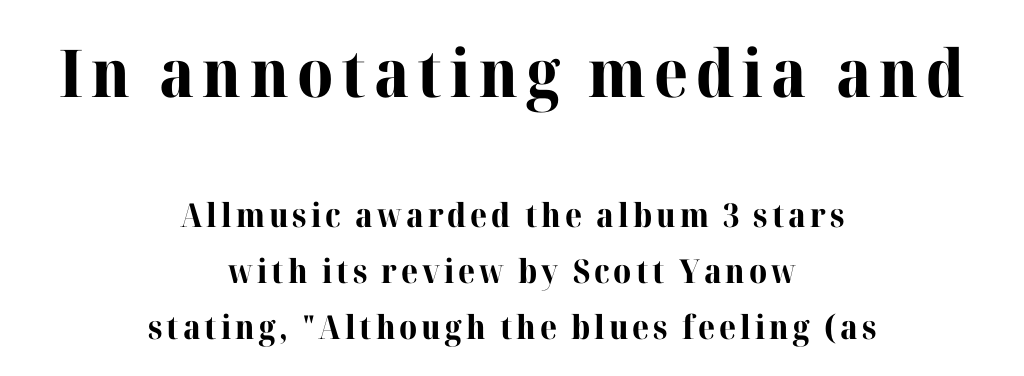
The image shows 66 px bold serif type, upright; set centered, normal line spacing (1.7x), not underlined; the first (top) block is 2.0x larger; high stroke contrast and a medium x-height.
